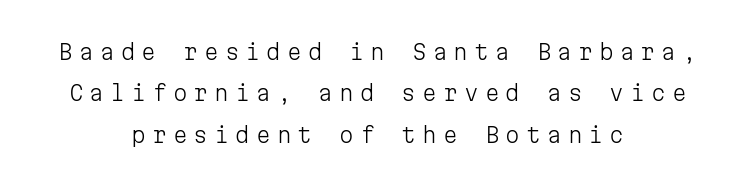
The image shows 21 px text type, upright; set centered, loose line spacing (1.97x), unusually wide letter spacing (+0.29 em), not underlined.
